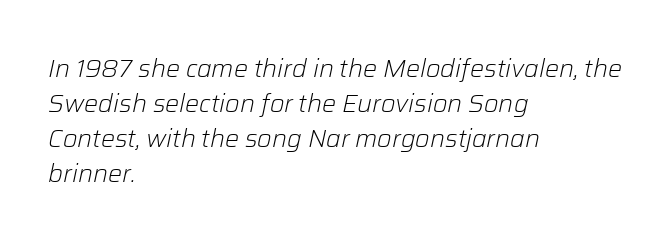
{"italic": "yes", "lean": "right", "slant_degrees": 12, "bold": "no", "underline": "no", "align": "left", "line_spacing": "normal", "line_spacing_ratio": 1.4, "letter_spacing": "normal", "letter_spacing_em": 0.0, "glyph_px": 25}
